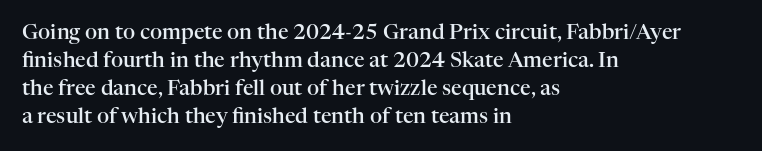
Q: Is the text bold? A: Semi-bold.
Q: Is the text italic (slanted)? A: No, it is upright.
Q: Is the text underlined? A: No.
Q: How is the paragraph aligned? A: Left-aligned.
Q: Is the spacing between letters normal or unusually wide? A: Normal.
Q: Is the spacing between lines tight, normal or loose? A: Normal.
